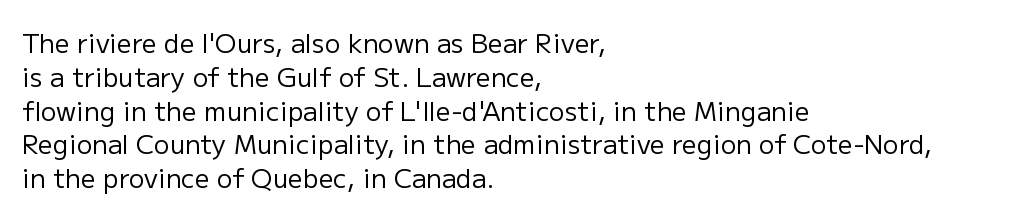
Q: Is the text bold? A: No.
Q: Is the text italic (slanted)? A: No, it is upright.
Q: Is the text underlined? A: No.
Q: How is the paragraph aligned? A: Left-aligned.
Q: Is the spacing between letters normal or unusually wide? A: Normal.
Q: Is the spacing between lines tight, normal or loose? A: Normal.
